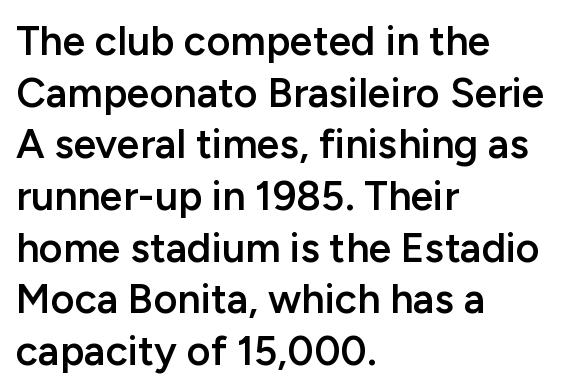
The image shows 41 px semibold sans-serif type, upright; set left-aligned, normal line spacing (1.26x), normal letter spacing, not underlined; low stroke contrast and a medium x-height.
